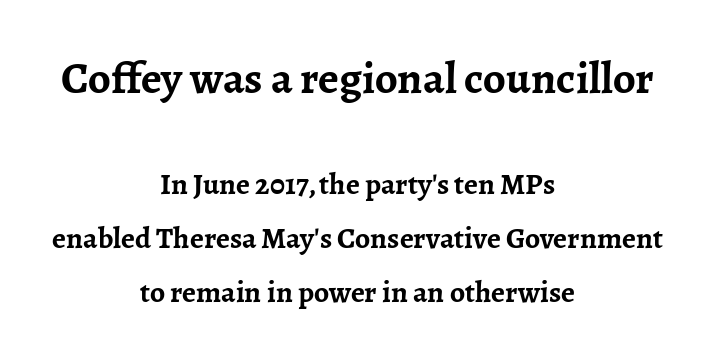
{"serif": "yes", "italic": "no", "bold": "yes", "weight": "semibold", "width": "normal", "stroke_contrast": "low", "x_height": "medium", "monospaced": "no", "underline": "no", "align": "center", "line_spacing_ratio": 1.8, "letter_spacing": "normal", "letter_spacing_em": 0.0, "larger_block": "first", "size_ratio": 1.5, "glyph_px": 45}
